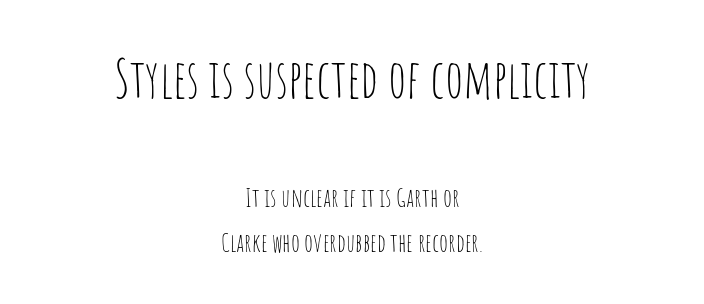
Q: Is the text bold? A: No.
Q: Is the text italic (slanted)? A: No, it is upright.
Q: Is the typeface a serif or a sans-serif typeface? A: Sans-serif.
Q: Is the text underlined? A: No.
Q: How is the paragraph aligned? A: Centered.
Q: Is the spacing between letters normal or unusually wide? A: Normal.
Q: Which block of text is set in a larger size, the first (top) or the second (bottom)? A: The first (top) one.
Q: Width (condensed, normal, or wide)? A: Condensed.
Q: Stroke contrast? A: Low.
Q: x-height? A: Large.
Q: Monospaced? A: No.
